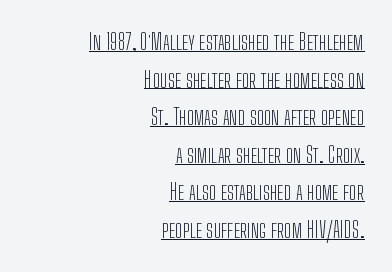
The image shows 22 px text type, upright; set right-aligned, line spacing 1.71x, normal letter spacing, underlined.
